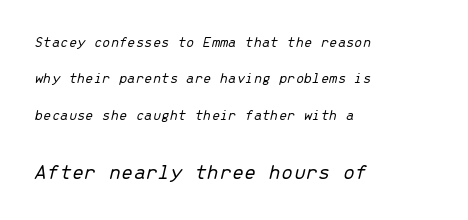
These lines keep a tight, regular rhythm from letter to letter. The rendering uses a large line-height, opening up the rows. Of the two passages, the one underneath uses the larger point size. Compared with a typical body face, this is equally light or lighter still. The lettering tilts uniformly, giving the passage an italic look.
